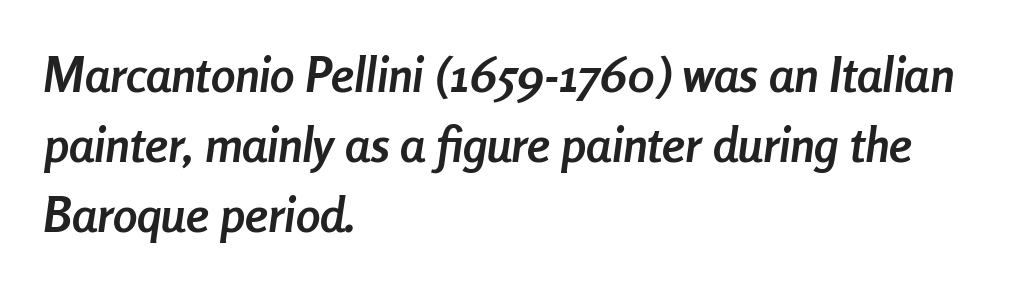
The image shows 49 px semibold, condensed type, italic (leaning right); set left-aligned, normal line spacing (1.43x), normal letter spacing, not underlined; low stroke contrast and a medium x-height.
